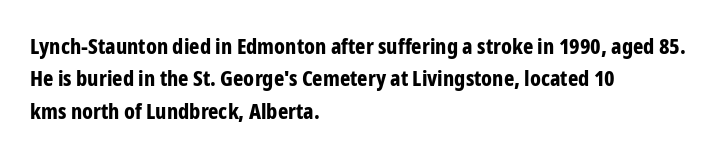
{"italic": "no", "bold": "yes", "underline": "no", "align": "left", "line_spacing": "normal", "line_spacing_ratio": 1.47, "letter_spacing": "normal", "letter_spacing_em": 0.0, "glyph_px": 22}
